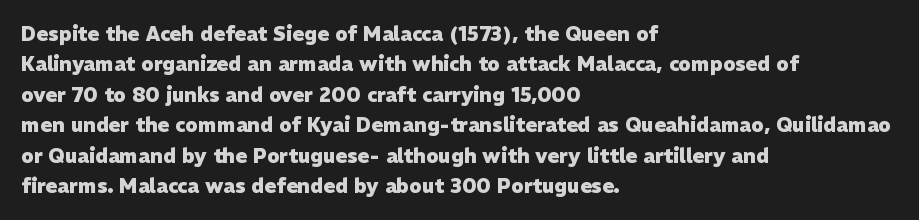
Heavy, bold letterforms. The rendering anchors every line to the left-hand side. The line-height multiplier appears to be the usual default. Style check: upright. There is no visible air inserted between adjacent glyphs. Descenders hang freely into open space.
